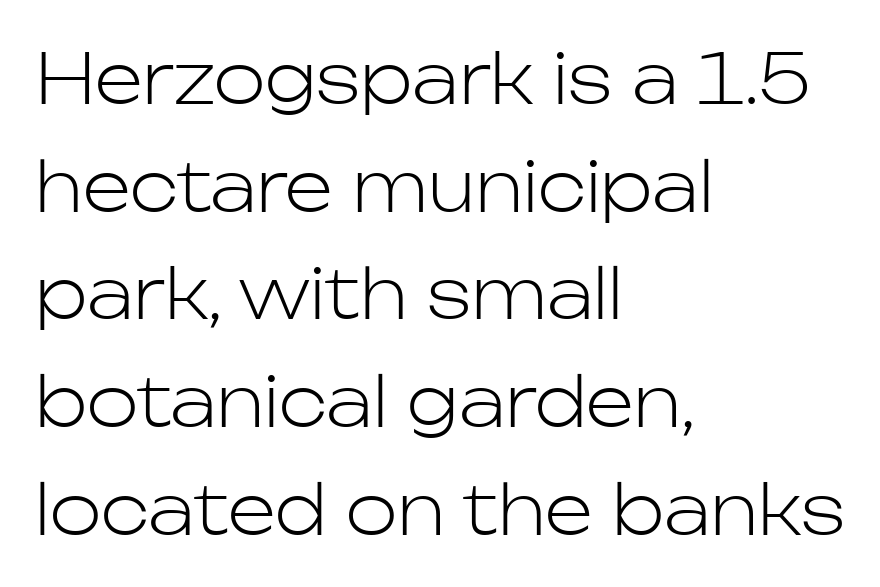
{"serif": "no", "italic": "no", "bold": "no", "weight": "light", "width": "normal", "stroke_contrast": "low", "x_height": "medium", "monospaced": "no", "underline": "no", "align": "left", "line_spacing": "normal", "line_spacing_ratio": 1.56, "letter_spacing": "normal", "letter_spacing_em": 0.0, "glyph_px": 69}
